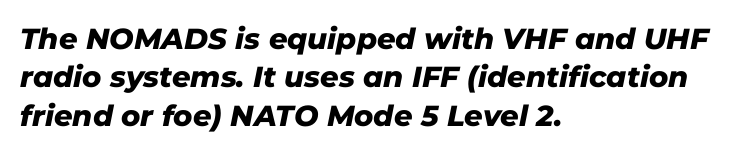
Lines of text with bare space underneath. Does the lettering tilt? It does — this is italic. Do the characters align in a grid? No, the font is proportional. This rendering leaves character spacing at its baseline value. Summary of weight: heavy, a full bold. The rendering anchors every line to the left-hand side.
